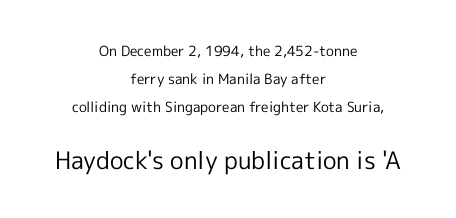
Q: Is the text bold? A: No.
Q: Is the text italic (slanted)? A: No, it is upright.
Q: Is the text underlined? A: No.
Q: How is the paragraph aligned? A: Centered.
Q: Is the spacing between letters normal or unusually wide? A: Normal.
Q: Is the spacing between lines tight, normal or loose? A: Loose.
Q: Which block of text is set in a larger size, the first (top) or the second (bottom)? A: The second (bottom) one.
